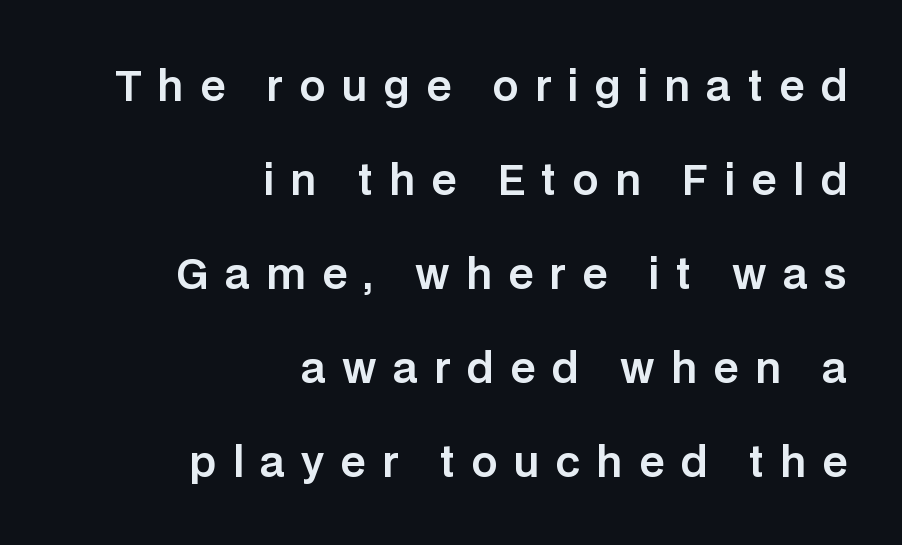
{"serif": "no", "italic": "no", "width": "normal", "stroke_contrast": "low", "x_height": "large", "monospaced": "no", "underline": "no", "align": "right", "line_spacing": "loose", "line_spacing_ratio": 2.29, "letter_spacing": "wide", "letter_spacing_em": 0.4, "glyph_px": 41}
